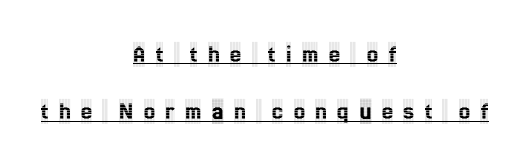
{"italic": "no", "underline": "yes", "align": "center", "line_spacing": "loose", "line_spacing_ratio": 2.29, "letter_spacing": "wide", "letter_spacing_em": 0.42, "glyph_px": 25}
